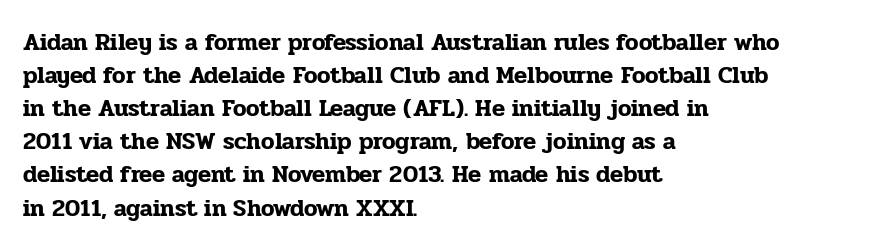
The lines are quadded left. Does extra space separate the letters? No, they use regular spacing. Tall strokes in this sample are plumb rather than angled. Notice how descenders clear the ascenders below comfortably — that's standard leading. This rendering features lettering with no underline.
